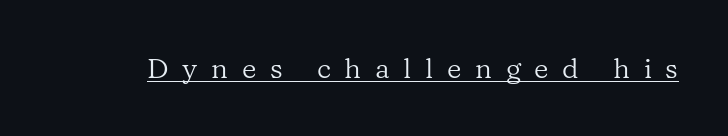
The image shows 28 px regular-weight serif type, upright; set unusually wide letter spacing (+0.49 em), underlined; low stroke contrast and a medium x-height.
